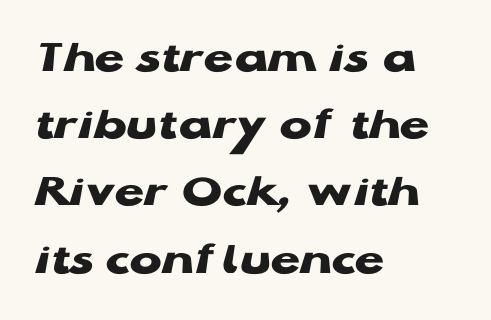
{"serif": "no", "italic": "no", "bold": "yes", "weight": "heavy", "width": "wide", "stroke_contrast": "low", "x_height": "medium", "monospaced": "no", "underline": "no", "align": "left", "line_spacing": "normal", "line_spacing_ratio": 1.4, "letter_spacing": "normal", "letter_spacing_em": 0.0, "glyph_px": 48}
